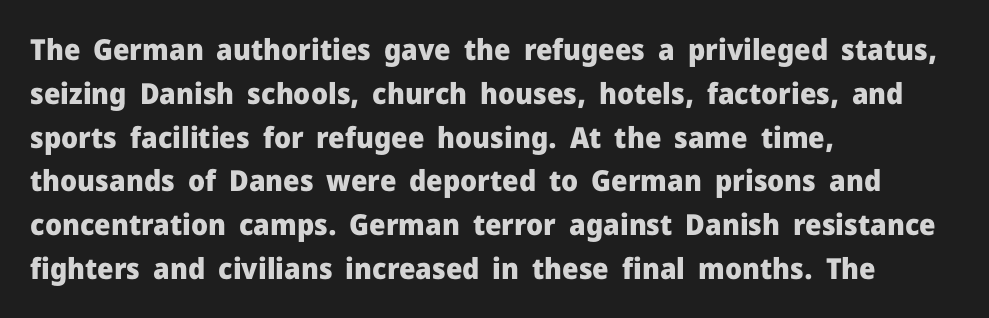
The image shows 29 px heavy sans-serif type, upright; set left-aligned, normal line spacing (1.51x), normal letter spacing, not underlined; low stroke contrast and a medium x-height.
